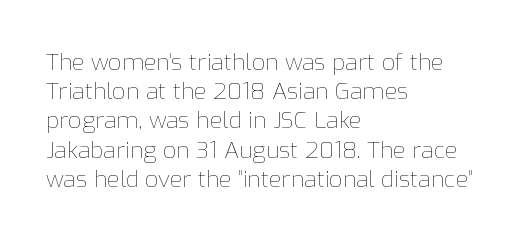
Nothing unusual about the tracking: characters are spaced as the font intends. Caption: multi-line text, flush left, ragged right. How would I describe the line gaps? Plain and ordinary. Unbolded letterforms with no extra heft.
